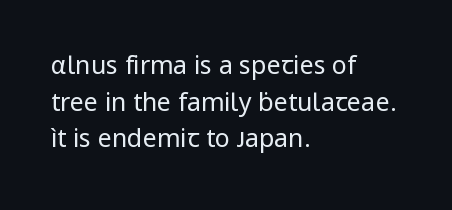
Weight: in the light-to-regular range. In CSS terms this would be text-align: left. The letters stand straight up with perfectly vertical stems. Each new line begins a customary step beneath the previous one. Characters follow at the spacing the type designer built in.
